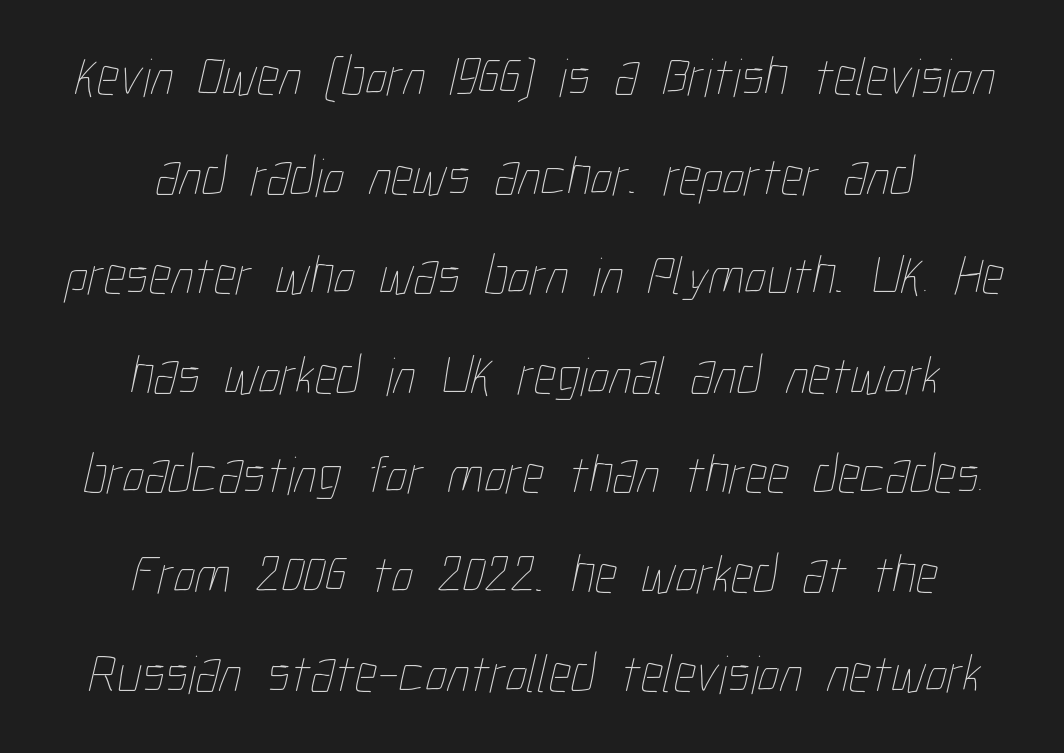
The image shows 55 px thin, condensed type; set centered, line spacing 1.81x, normal letter spacing, not underlined; low stroke contrast and a medium x-height.
